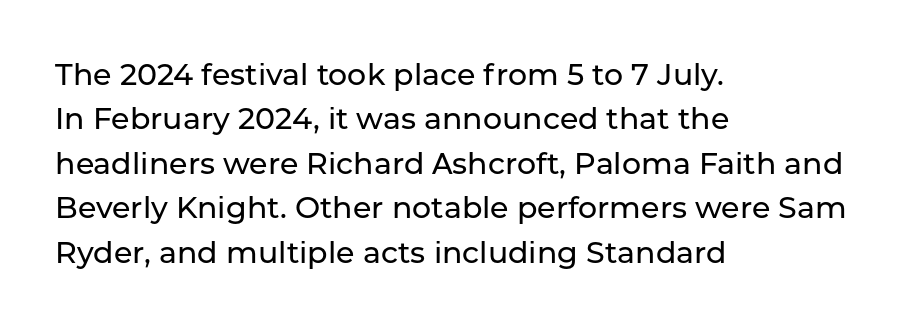
Q: Is the text italic (slanted)? A: No, it is upright.
Q: Is the typeface a serif or a sans-serif typeface? A: Sans-serif.
Q: Is the text underlined? A: No.
Q: How is the paragraph aligned? A: Left-aligned.
Q: Is the spacing between letters normal or unusually wide? A: Normal.
Q: Is the spacing between lines tight, normal or loose? A: Normal.
Q: Width (condensed, normal, or wide)? A: Normal.
Q: Stroke contrast? A: Low.
Q: x-height? A: Medium.
Q: Monospaced? A: No.
